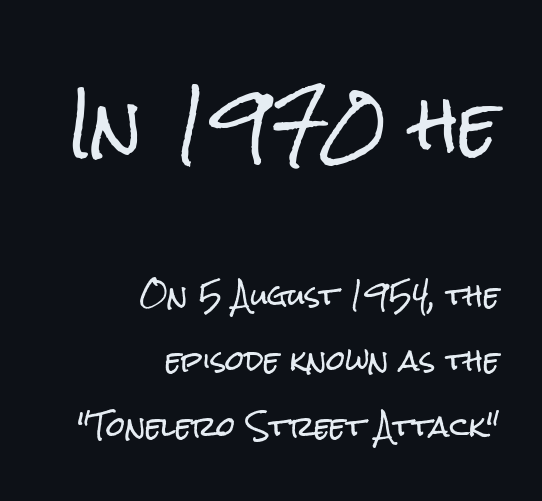
The image shows 68 px condensed sans-serif type, upright; set right-aligned, loose line spacing (2.43x), normal letter spacing, not underlined; the first (top) block is 2.52x larger; low stroke contrast and a medium x-height.
